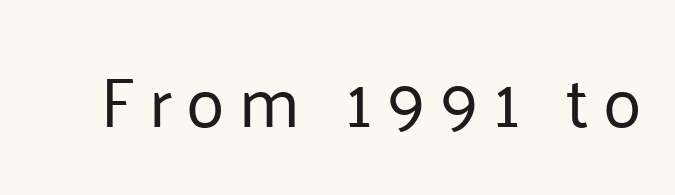
Think standard paragraph weight, or any step lighter than that. To sum up the face: it is a sans, with no serifs. A bare baseline throughout the passage. Observe the wide spacing: letters keep a clear distance from each other. Do the letters lean? They stand straight.
